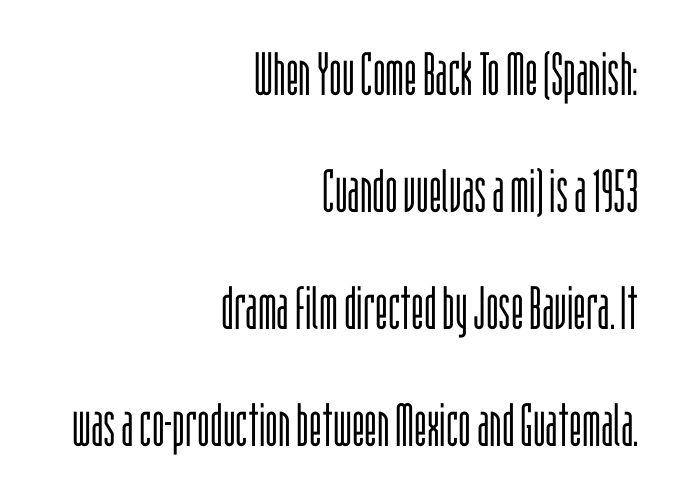
{"serif": "no", "italic": "no", "bold": "no", "weight": "light", "width": "condensed", "stroke_contrast": "low", "x_height": "large", "monospaced": "no", "underline": "no", "align": "right", "line_spacing": "loose", "line_spacing_ratio": 1.95, "letter_spacing": "normal", "letter_spacing_em": 0.0, "glyph_px": 60}
